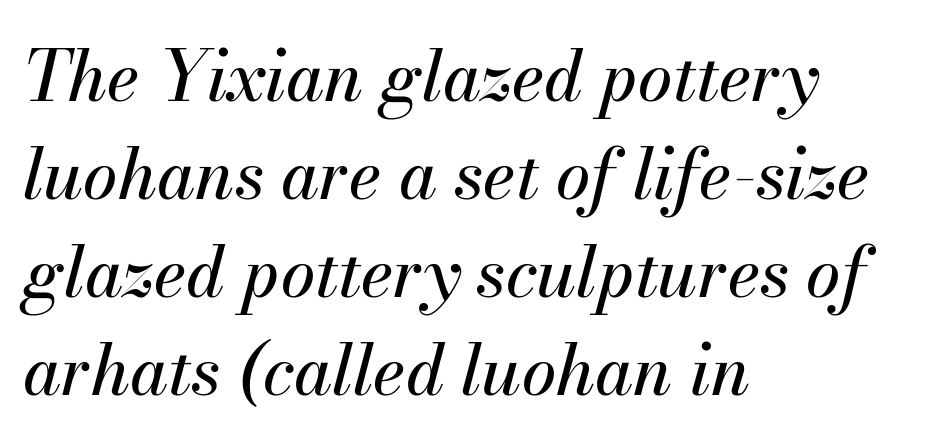
The image shows 69 px text type, italic (leaning right); set left-aligned, normal line spacing (1.42x), normal letter spacing, not underlined; medium stroke contrast and a small x-height.
